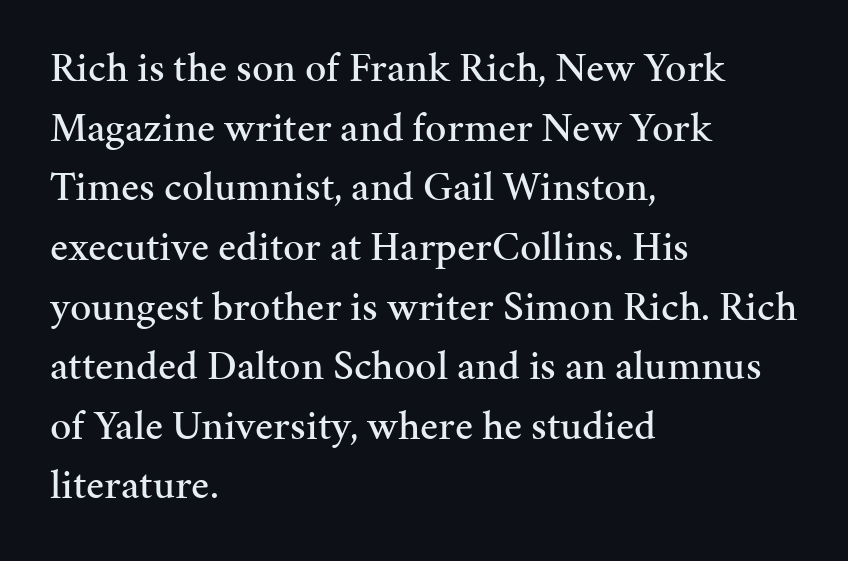
The image shows 42 px serif type, upright; set left-aligned, normal line spacing (1.42x), normal letter spacing, not underlined; medium stroke contrast and a medium x-height.
